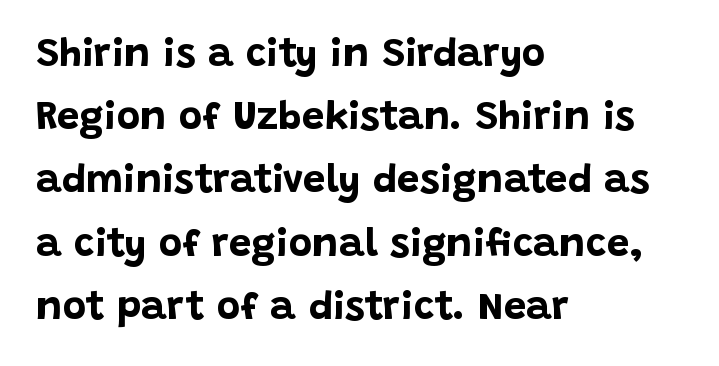
Q: Is the text bold? A: Yes.
Q: Is the text italic (slanted)? A: No, it is upright.
Q: Is the typeface a serif or a sans-serif typeface? A: Sans-serif.
Q: Is the text underlined? A: No.
Q: How is the paragraph aligned? A: Left-aligned.
Q: Is the spacing between letters normal or unusually wide? A: Normal.
Q: Is the spacing between lines tight, normal or loose? A: Normal.
Q: Width (condensed, normal, or wide)? A: Normal.
Q: Stroke contrast? A: Low.
Q: x-height? A: Large.
Q: Monospaced? A: No.
